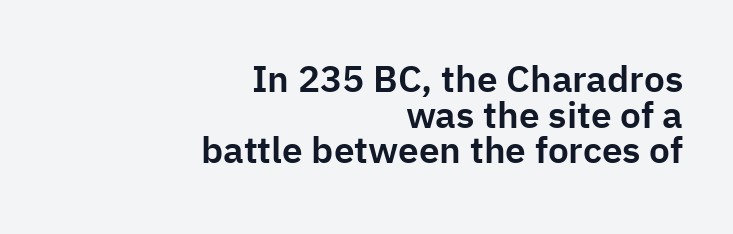
Q: Is the text italic (slanted)? A: No, it is upright.
Q: Is the typeface a serif or a sans-serif typeface? A: Sans-serif.
Q: Is the text underlined? A: No.
Q: How is the paragraph aligned? A: Right-aligned.
Q: Is the spacing between letters normal or unusually wide? A: Normal.
Q: Is the spacing between lines tight, normal or loose? A: Tight.
Q: Width (condensed, normal, or wide)? A: Normal.
Q: Stroke contrast? A: Low.
Q: x-height? A: Medium.
Q: Monospaced? A: No.
